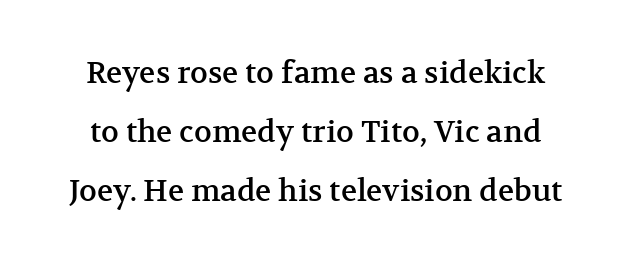
{"serif": "yes", "italic": "no", "width": "normal", "stroke_contrast": "medium", "x_height": "medium", "monospaced": "no", "underline": "no", "line_spacing": "loose", "line_spacing_ratio": 1.96, "letter_spacing": "normal", "letter_spacing_em": 0.0, "glyph_px": 30}
